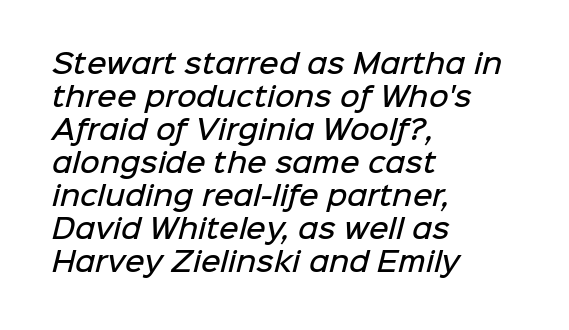
These lines carry some extra weight — a demibold, not a full bold. One-word summary of the alignment: left. Clear beneath every line of the passage. Students, note that the glyphs here touch the page at normal intervals.
